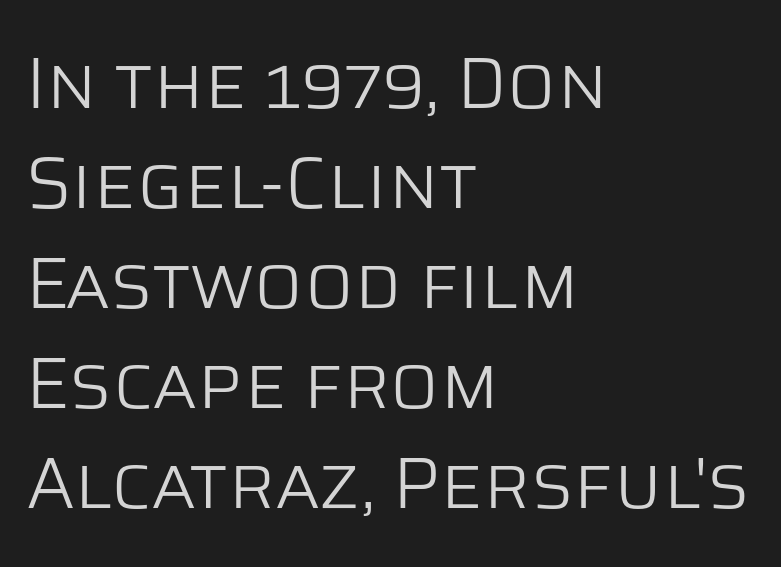
Q: Is the text bold? A: No.
Q: Is the text italic (slanted)? A: No, it is upright.
Q: Is the typeface a serif or a sans-serif typeface? A: Sans-serif.
Q: Is the text underlined? A: No.
Q: How is the paragraph aligned? A: Left-aligned.
Q: Is the spacing between letters normal or unusually wide? A: Normal.
Q: Is the spacing between lines tight, normal or loose? A: Normal.
Q: Width (condensed, normal, or wide)? A: Normal.
Q: Stroke contrast? A: Low.
Q: x-height? A: Large.
Q: Monospaced? A: No.
